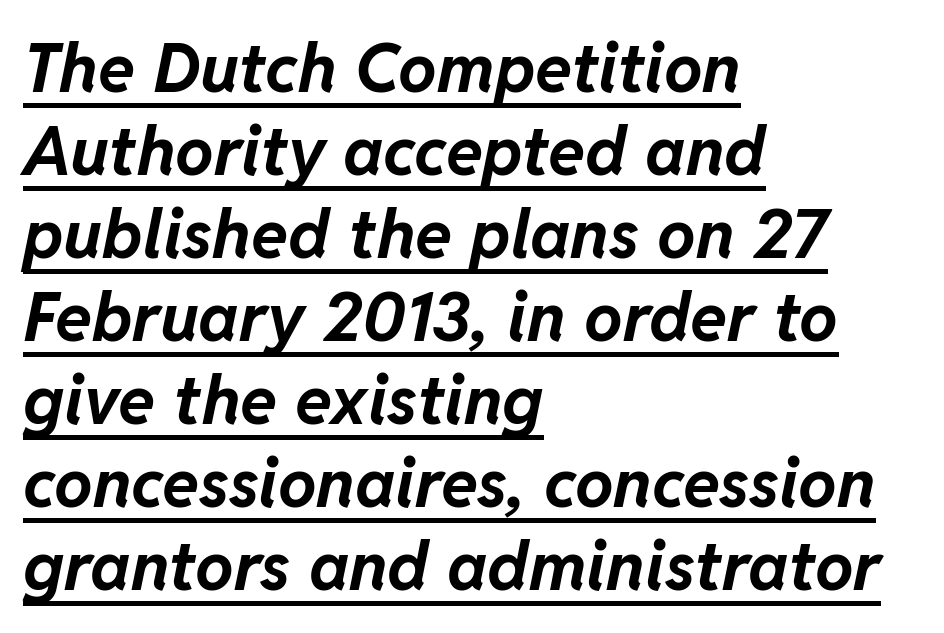
{"italic": "yes", "lean": "right", "slant_degrees": 11, "bold": "yes", "weight": "bold", "width": "normal", "stroke_contrast": "low", "x_height": "medium", "monospaced": "no", "underline": "yes", "align": "left", "line_spacing_ratio": 1.22, "letter_spacing": "normal", "letter_spacing_em": 0.0, "glyph_px": 68}
